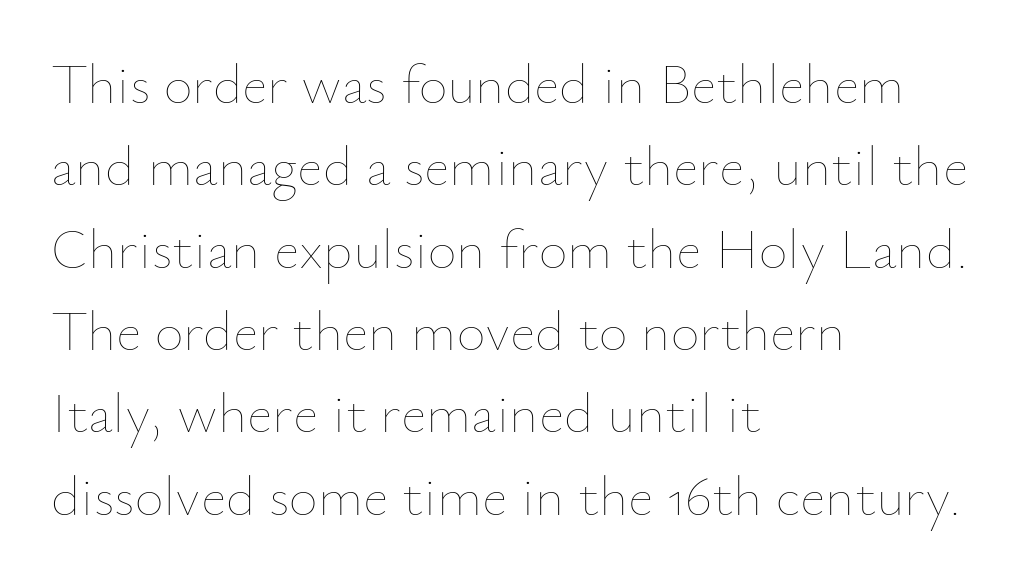
Stems and bowls with no extra thickness — not bold. Notice how the stems are strictly vertical — no italics here. Which margin do the lines hug? The left one — the right edge is uneven. What's the leading like? Ordinary, nothing unusual.
